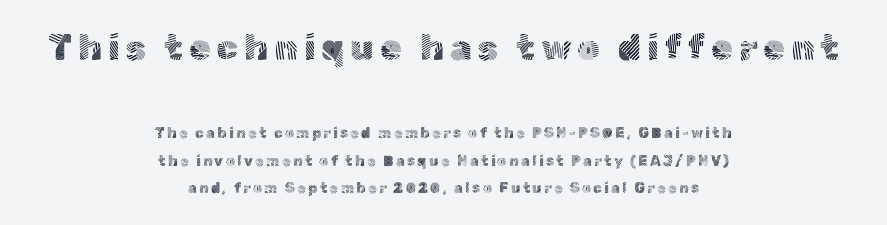
{"serif": "no", "italic": "no", "bold": "no", "weight": "light", "width": "normal", "x_height": "medium", "monospaced": "no", "underline": "no", "align": "center", "line_spacing": "loose", "line_spacing_ratio": 1.97, "larger_block": "first", "size_ratio": 2.5, "glyph_px": 35}
